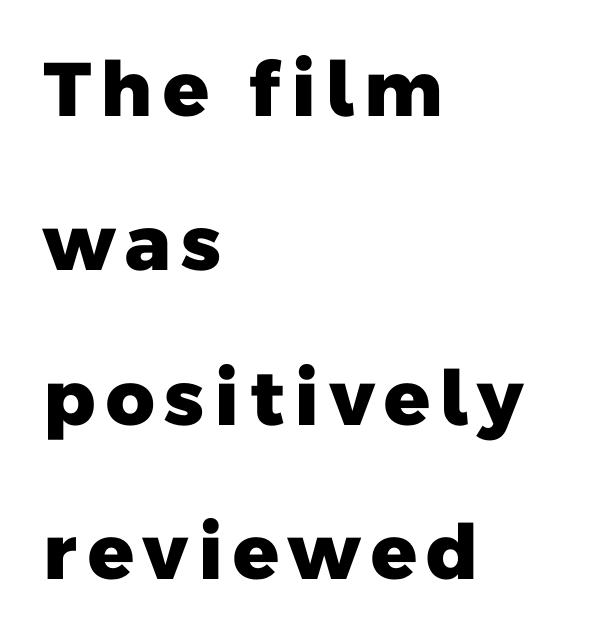
The image shows 76 px heavy sans-serif type; set left-aligned, loose line spacing (2.03x), not underlined; low stroke contrast and a medium x-height.
